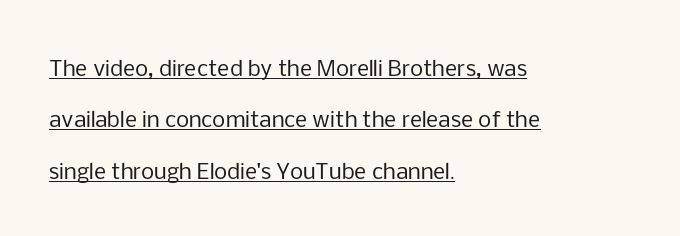
The image shows 21 px text type, upright; set left-aligned, loose line spacing (2.45x), normal letter spacing, underlined.
